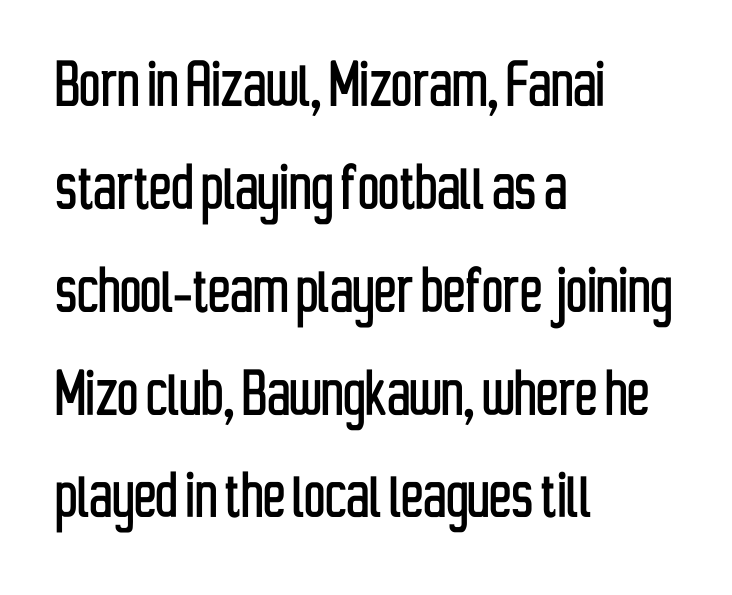
Q: Is the text italic (slanted)? A: No, it is upright.
Q: Is the typeface a serif or a sans-serif typeface? A: Sans-serif.
Q: Is the text underlined? A: No.
Q: How is the paragraph aligned? A: Left-aligned.
Q: Is the spacing between letters normal or unusually wide? A: Normal.
Q: Is the spacing between lines tight, normal or loose? A: Normal.
Q: Width (condensed, normal, or wide)? A: Condensed.
Q: Stroke contrast? A: Low.
Q: x-height? A: Medium.
Q: Monospaced? A: No.
